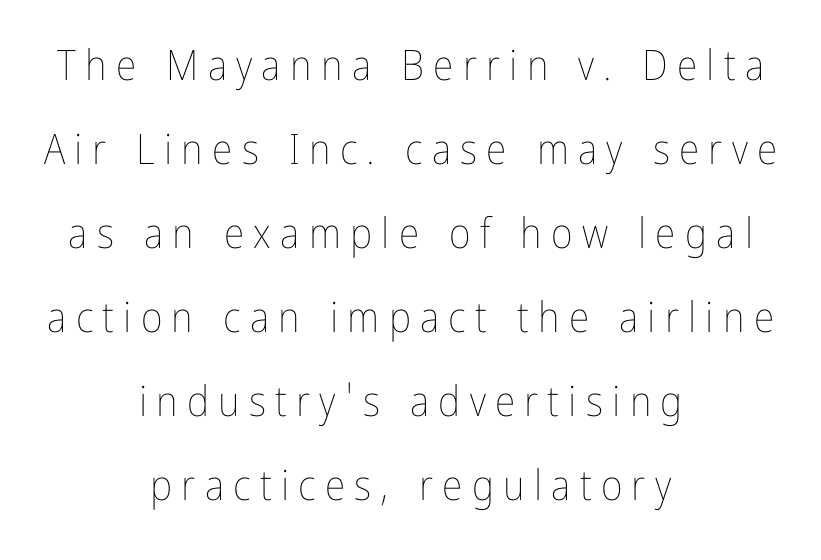
Q: Is the text bold? A: No.
Q: Is the text italic (slanted)? A: No, it is upright.
Q: Is the text underlined? A: No.
Q: How is the paragraph aligned? A: Centered.
Q: Is the spacing between letters normal or unusually wide? A: Unusually wide.
Q: Is the spacing between lines tight, normal or loose? A: Loose.
Q: Width (condensed, normal, or wide)? A: Condensed.
Q: Stroke contrast? A: Low.
Q: x-height? A: Medium.
Q: Monospaced? A: No.
